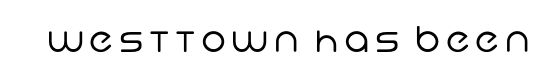
Q: Is the text bold? A: No.
Q: Is the typeface a serif or a sans-serif typeface? A: Sans-serif.
Q: Is the text underlined? A: No.
Q: Width (condensed, normal, or wide)? A: Normal.
Q: Stroke contrast? A: Low.
Q: x-height? A: Large.
Q: Monospaced? A: No.
